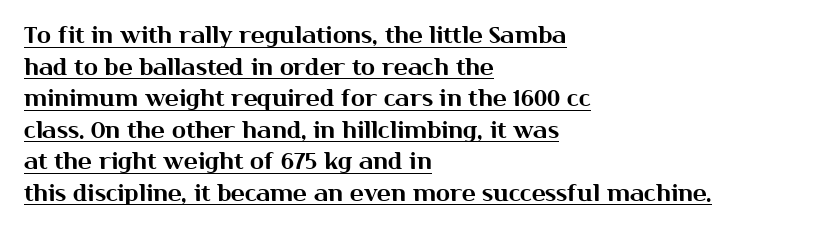
The vertical gap from one line to the next is medium. Notice how a bar underscores the lettering throughout. Tracking value appears to be zero — textbook default spacing. Line starts are locked; line ends wander.
